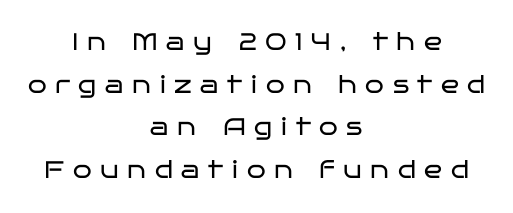
Q: Is the text bold? A: No.
Q: Is the text italic (slanted)? A: No, it is upright.
Q: Is the text underlined? A: No.
Q: How is the paragraph aligned? A: Centered.
Q: Is the spacing between letters normal or unusually wide? A: Unusually wide.
